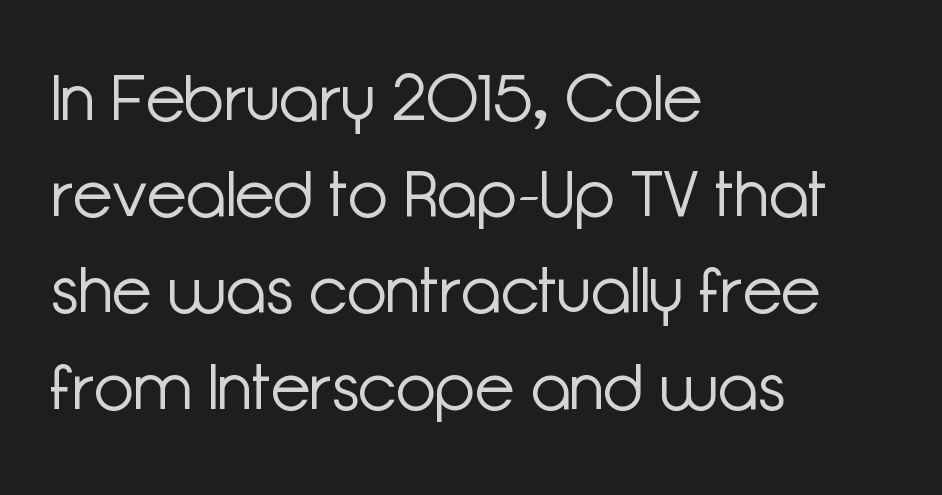
{"serif": "no", "italic": "no", "bold": "no", "weight": "light", "width": "normal", "stroke_contrast": "low", "x_height": "medium", "monospaced": "no", "underline": "no", "align": "left", "line_spacing": "normal", "line_spacing_ratio": 1.48, "letter_spacing": "normal", "letter_spacing_em": 0.0, "glyph_px": 65}
